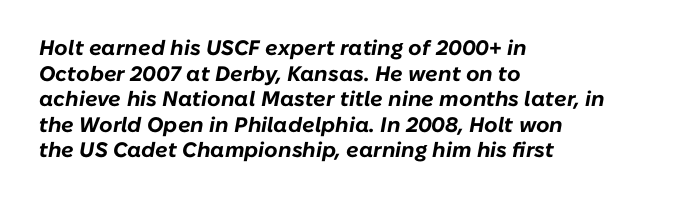
{"italic": "yes", "lean": "right", "slant_degrees": 10, "bold": "yes", "underline": "no", "align": "left", "line_spacing_ratio": 1.22, "letter_spacing": "normal", "letter_spacing_em": 0.0, "glyph_px": 21}
